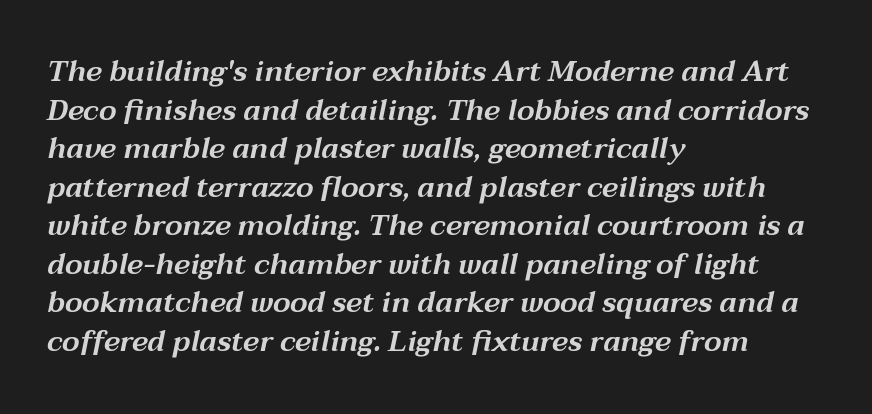
What stands out about the letter spacing? Nothing — it is the standard amount. Clear beneath every line of the passage. Vertical spacing — default. Looks like regular typesetting: each glyph gets only the width it needs. Teacher's note: observe the even left margin — that is flush-left alignment. The glyphs look as if they've been sheared to an angle.
